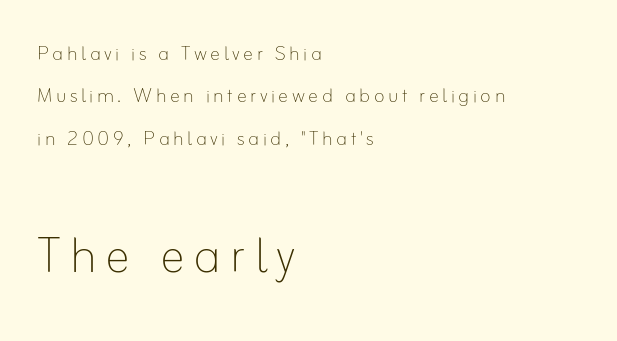
Q: Is the text bold? A: No.
Q: Is the text italic (slanted)? A: No, it is upright.
Q: Is the text underlined? A: No.
Q: How is the paragraph aligned? A: Left-aligned.
Q: Is the spacing between lines tight, normal or loose? A: Normal.
Q: Which block of text is set in a larger size, the first (top) or the second (bottom)? A: The second (bottom) one.
Q: Width (condensed, normal, or wide)? A: Normal.
Q: Stroke contrast? A: Low.
Q: x-height? A: Small.
Q: Monospaced? A: No.
